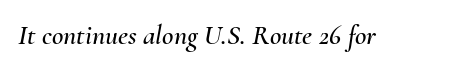
Q: Is the text italic (slanted)? A: Yes, it leans right by about 10 degrees.
Q: Is the text underlined? A: No.
Q: Is the spacing between letters normal or unusually wide? A: Normal.
Q: Width (condensed, normal, or wide)? A: Normal.
Q: Stroke contrast? A: Medium.
Q: x-height? A: Small.
Q: Monospaced? A: No.
